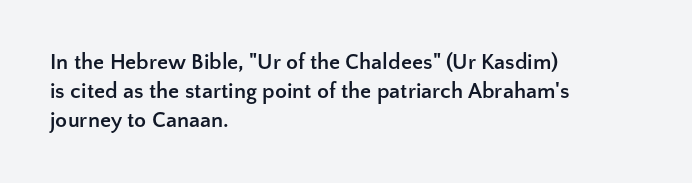
The image shows 22 px bold type, upright; set left-aligned, normal line spacing (1.31x), normal letter spacing, not underlined.
